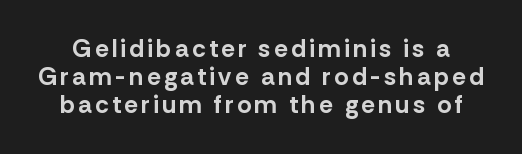
These lines huddle together more closely than default settings would place them. Students, this is bold: see how much ink each stroke carries. Posture: straight, roman, zero tilt. A clean baseline with only descenders dipping below it.
